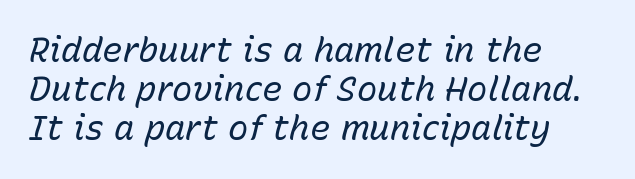
The image shows 34 px regular-weight type, italic (leaning right); set left-aligned, tight line spacing (1.15x), normal letter spacing, not underlined; low stroke contrast and a medium x-height.
